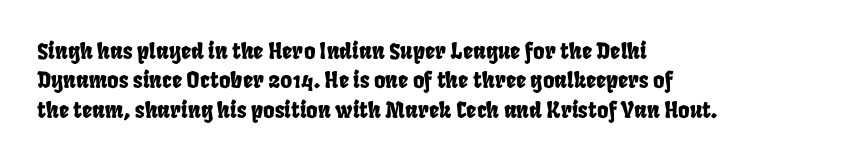
The image shows 22 px text type; set left-aligned, normal line spacing (1.34x), normal letter spacing, not underlined.
